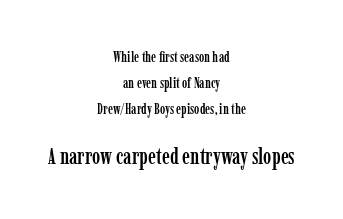
Q: Is the text italic (slanted)? A: No, it is upright.
Q: Is the text underlined? A: No.
Q: How is the paragraph aligned? A: Centered.
Q: Is the spacing between letters normal or unusually wide? A: Normal.
Q: Which block of text is set in a larger size, the first (top) or the second (bottom)? A: The second (bottom) one.
